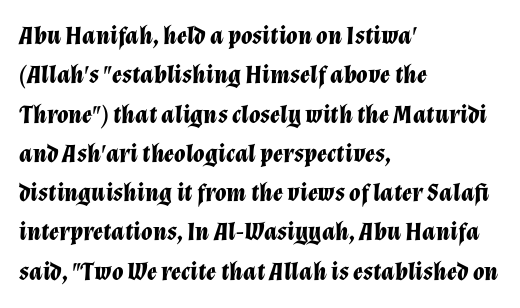
{"italic": "yes", "lean": "right", "slant_degrees": 12, "bold": "yes", "underline": "no", "align": "left", "line_spacing": "normal", "line_spacing_ratio": 1.51, "letter_spacing": "normal", "letter_spacing_em": 0.0, "glyph_px": 26}
